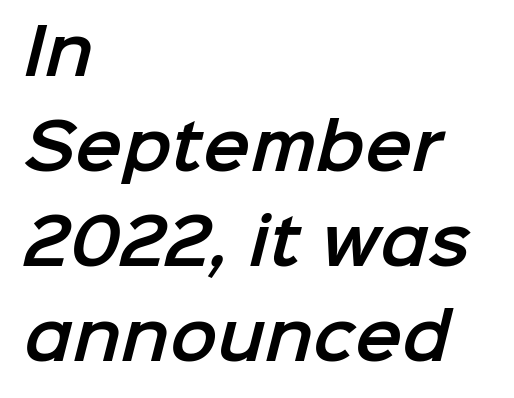
Q: Is the typeface a serif or a sans-serif typeface? A: Sans-serif.
Q: Is the text underlined? A: No.
Q: How is the paragraph aligned? A: Left-aligned.
Q: Is the spacing between letters normal or unusually wide? A: Normal.
Q: Is the spacing between lines tight, normal or loose? A: Normal.
Q: Width (condensed, normal, or wide)? A: Normal.
Q: Stroke contrast? A: Low.
Q: x-height? A: Medium.
Q: Monospaced? A: No.
